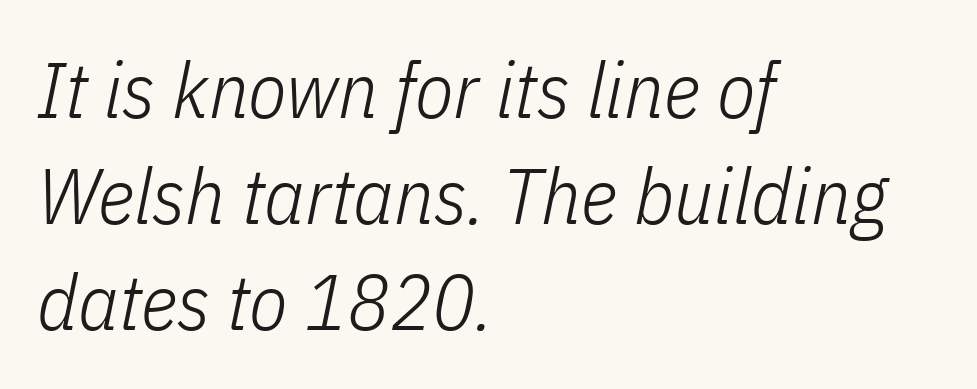
{"italic": "yes", "lean": "right", "slant_degrees": 11, "bold": "no", "weight": "light", "width": "condensed", "stroke_contrast": "low", "x_height": "medium", "monospaced": "no", "underline": "no", "align": "left", "line_spacing": "normal", "line_spacing_ratio": 1.34, "letter_spacing": "normal", "letter_spacing_em": 0.0, "glyph_px": 79}
